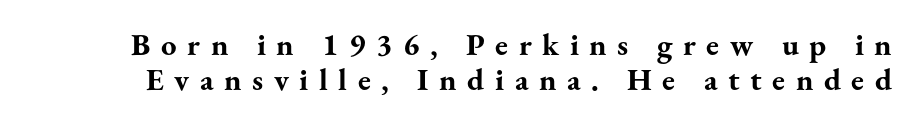
The image shows 31 px bold serif type, upright; set tight line spacing (1.12x), unusually wide letter spacing (+0.34 em), not underlined; medium stroke contrast and a small x-height.
